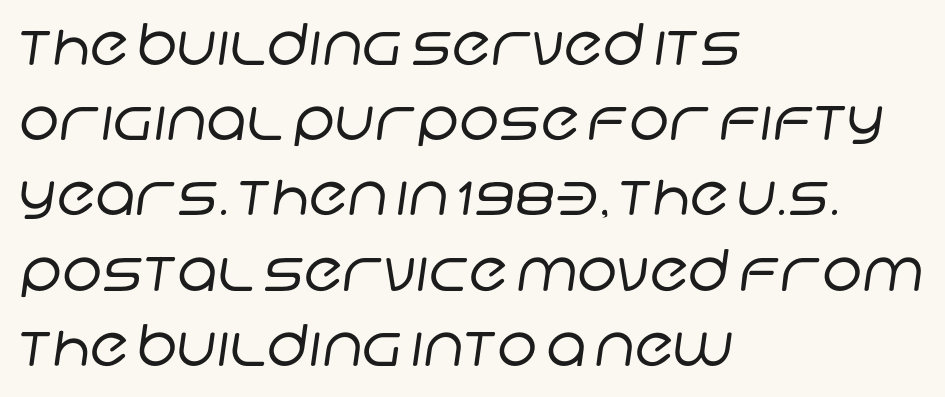
Q: Is the text bold? A: No.
Q: Is the typeface a serif or a sans-serif typeface? A: Sans-serif.
Q: Is the text underlined? A: No.
Q: How is the paragraph aligned? A: Left-aligned.
Q: Is the spacing between letters normal or unusually wide? A: Normal.
Q: Is the spacing between lines tight, normal or loose? A: Normal.
Q: Width (condensed, normal, or wide)? A: Normal.
Q: Stroke contrast? A: Low.
Q: x-height? A: Large.
Q: Monospaced? A: No.
